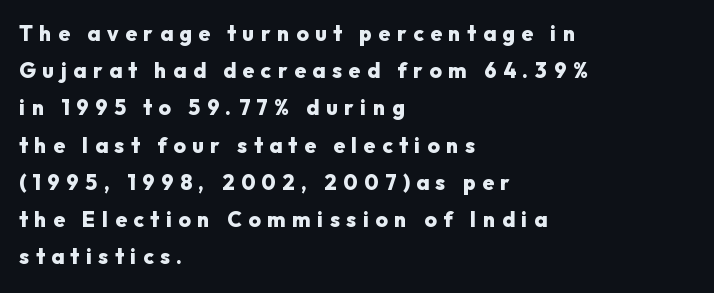
{"italic": "no", "bold": "yes", "underline": "no", "align": "left", "line_spacing_ratio": 1.77, "letter_spacing": "wide", "letter_spacing_em": 0.32, "glyph_px": 21}
